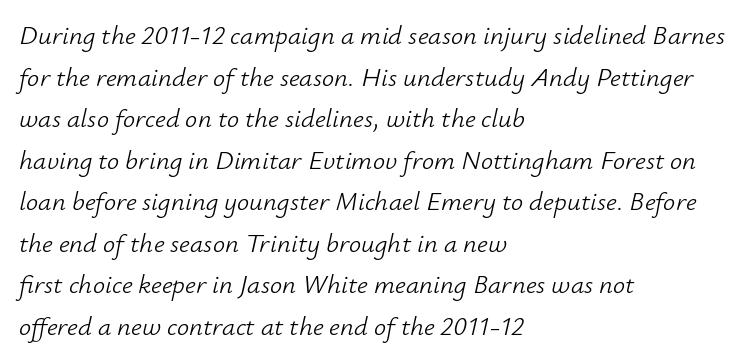
{"italic": "yes", "lean": "right", "slant_degrees": 12, "bold": "no", "underline": "no", "align": "left", "line_spacing": "normal", "line_spacing_ratio": 1.54, "letter_spacing": "normal", "letter_spacing_em": 0.0, "glyph_px": 27}
